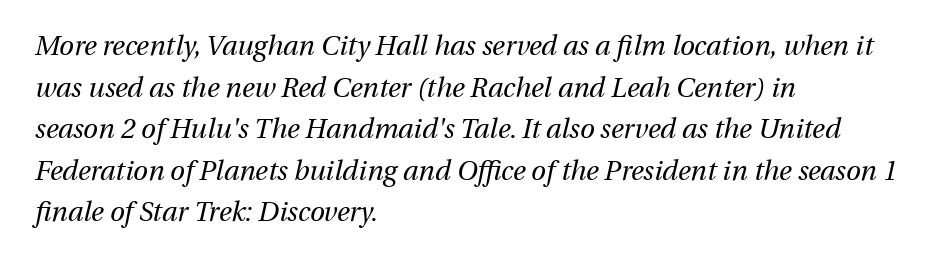
{"italic": "yes", "lean": "right", "slant_degrees": 13, "bold": "no", "underline": "no", "align": "left", "line_spacing": "normal", "line_spacing_ratio": 1.54, "letter_spacing": "normal", "letter_spacing_em": 0.0, "glyph_px": 27}
